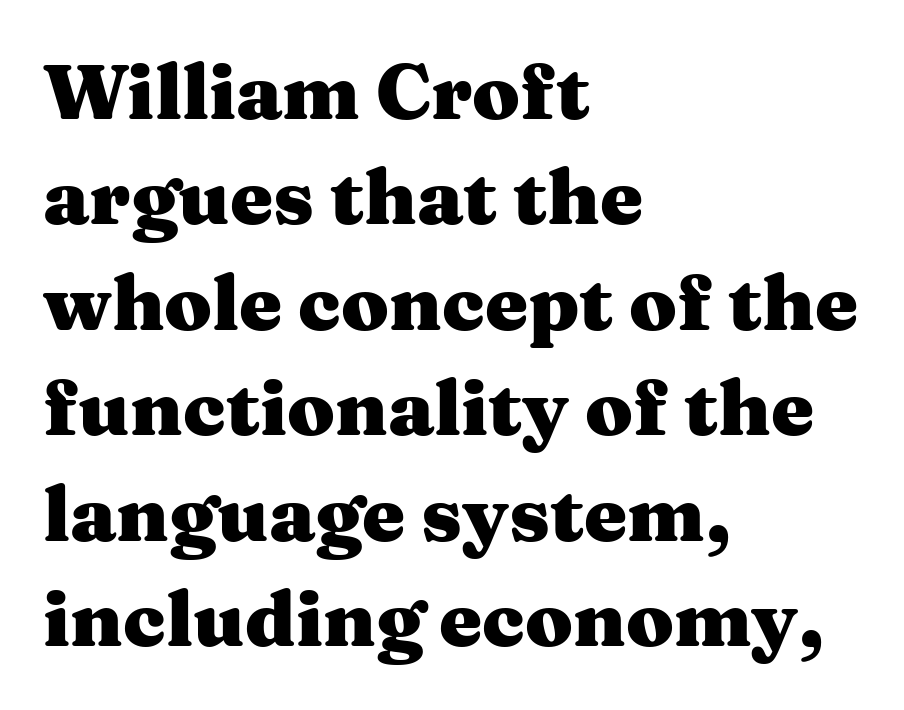
{"serif": "yes", "italic": "no", "bold": "yes", "weight": "heavy", "width": "wide", "stroke_contrast": "medium", "x_height": "medium", "monospaced": "no", "underline": "no", "align": "left", "line_spacing": "normal", "line_spacing_ratio": 1.37, "letter_spacing": "normal", "letter_spacing_em": 0.0, "glyph_px": 77}
